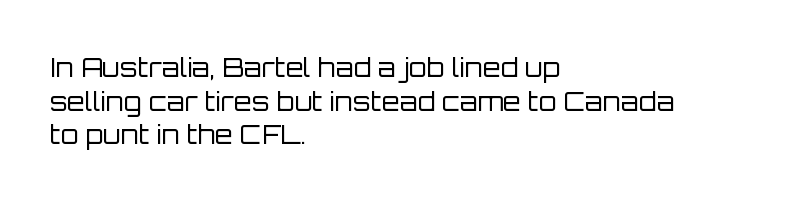
The image shows 26 px text type, upright; set left-aligned, normal line spacing (1.29x), normal letter spacing, not underlined.
